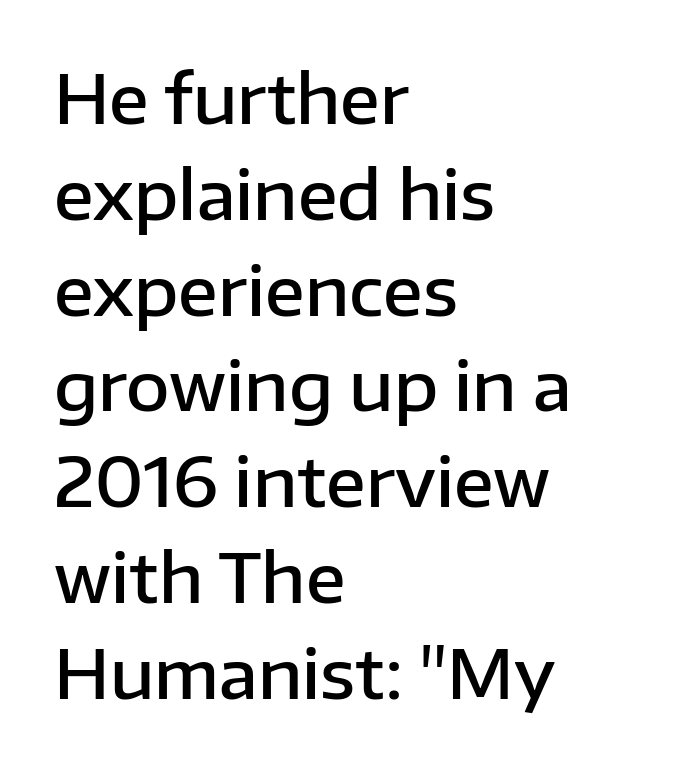
Q: Is the text bold? A: Semi-bold.
Q: Is the text italic (slanted)? A: No, it is upright.
Q: Is the typeface a serif or a sans-serif typeface? A: Sans-serif.
Q: Is the text underlined? A: No.
Q: How is the paragraph aligned? A: Left-aligned.
Q: Is the spacing between letters normal or unusually wide? A: Normal.
Q: Is the spacing between lines tight, normal or loose? A: Normal.
Q: Width (condensed, normal, or wide)? A: Normal.
Q: Stroke contrast? A: Low.
Q: x-height? A: Medium.
Q: Monospaced? A: No.
